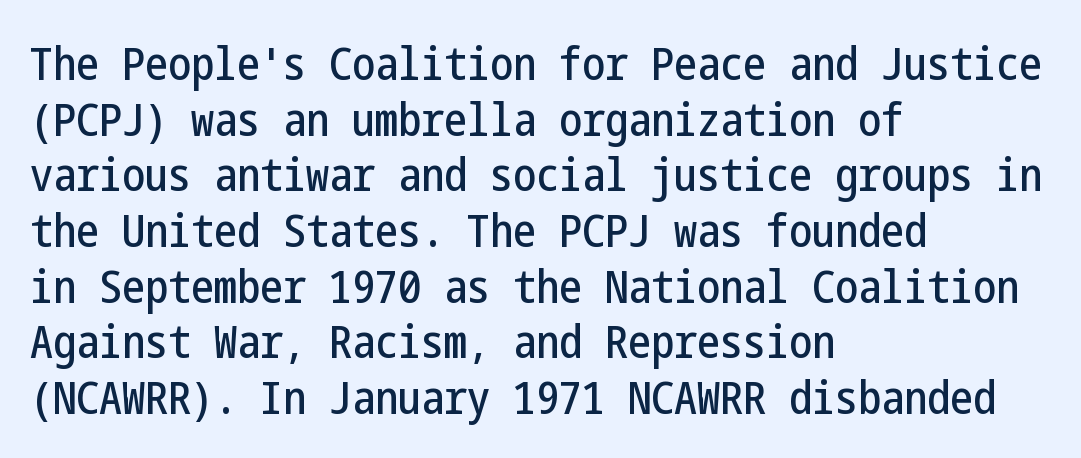
Q: Is the text italic (slanted)? A: No, it is upright.
Q: Is the typeface a serif or a sans-serif typeface? A: Sans-serif.
Q: Is the text underlined? A: No.
Q: How is the paragraph aligned? A: Left-aligned.
Q: Is the spacing between letters normal or unusually wide? A: Normal.
Q: Width (condensed, normal, or wide)? A: Condensed.
Q: Stroke contrast? A: Low.
Q: x-height? A: Medium.
